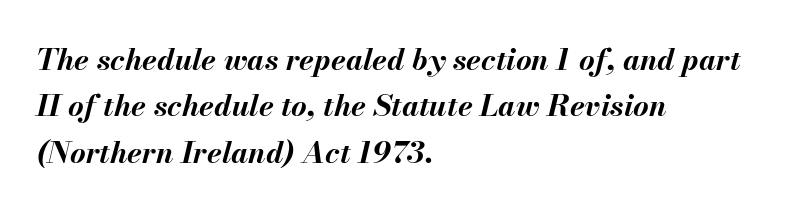
The image shows 30 px bold type, italic (leaning right); set left-aligned, normal line spacing (1.55x), normal letter spacing, not underlined; medium stroke contrast and a small x-height.
